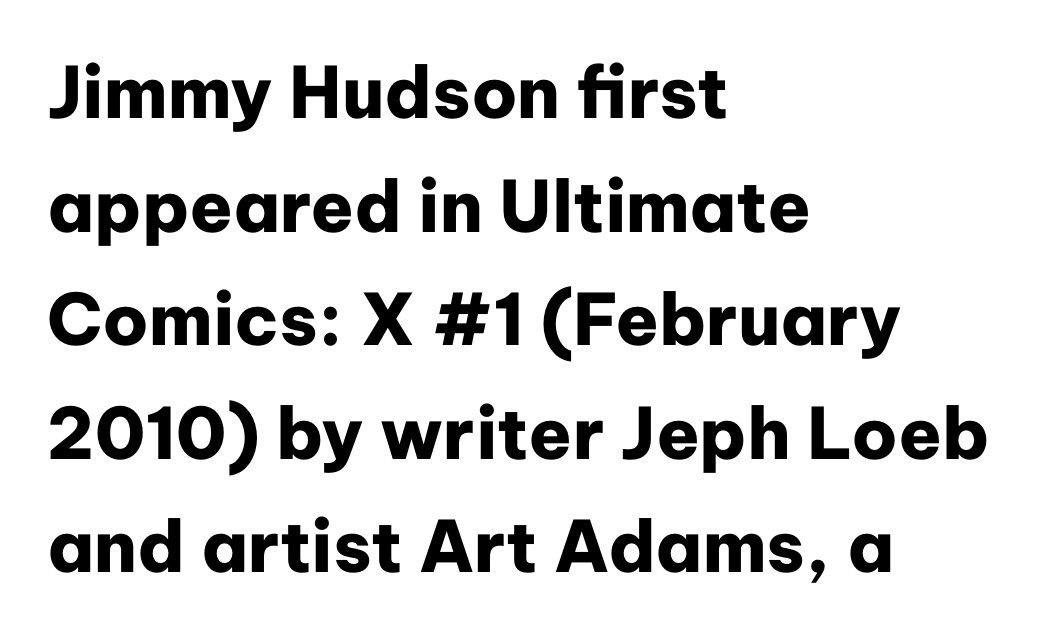
The image shows 71 px heavy sans-serif type, upright; set left-aligned, normal line spacing (1.6x), normal letter spacing, not underlined; low stroke contrast and a medium x-height.
